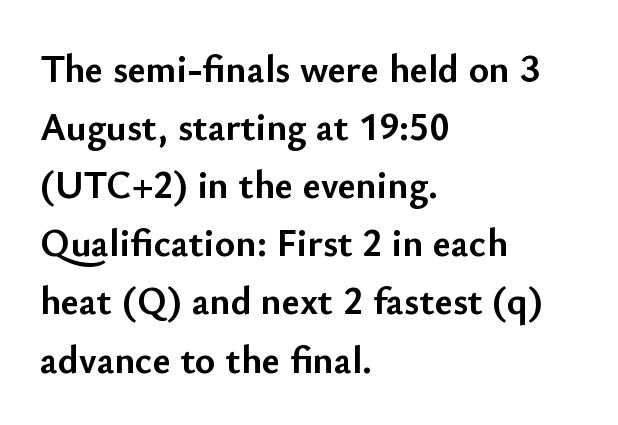
Q: Is the text bold? A: Yes.
Q: Is the text italic (slanted)? A: No, it is upright.
Q: Is the typeface a serif or a sans-serif typeface? A: Sans-serif.
Q: Is the text underlined? A: No.
Q: How is the paragraph aligned? A: Left-aligned.
Q: Is the spacing between letters normal or unusually wide? A: Normal.
Q: Is the spacing between lines tight, normal or loose? A: Normal.
Q: Width (condensed, normal, or wide)? A: Normal.
Q: Stroke contrast? A: Low.
Q: x-height? A: Small.
Q: Monospaced? A: No.
